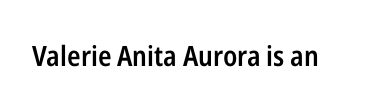
The passage shown is typed in a proportional face where columns would drift. Posture: straight, roman, zero tilt. Regarding serifs, this sample does without them. The glyphs have the mass of a demibold cut, below bold. Standard letterfit; no display-style spreading of the glyphs. The passage shown is not underscored anywhere.
